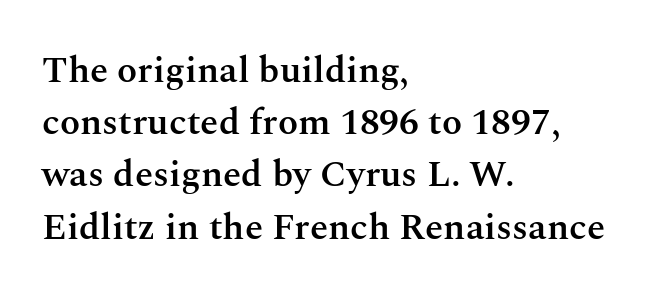
{"serif": "yes", "italic": "no", "bold": "semi", "weight": "semibold", "width": "normal", "stroke_contrast": "medium", "x_height": "medium", "monospaced": "no", "underline": "no", "align": "left", "line_spacing": "normal", "line_spacing_ratio": 1.41, "letter_spacing": "normal", "letter_spacing_em": 0.0, "glyph_px": 37}
